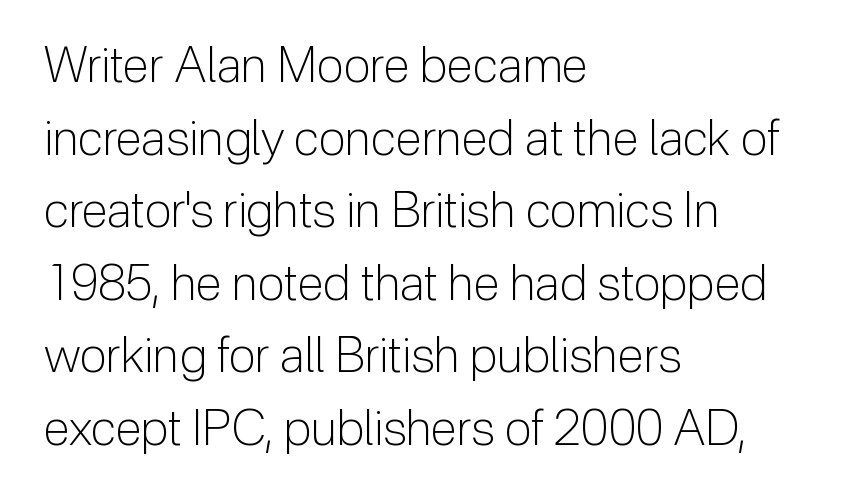
{"serif": "no", "italic": "no", "bold": "no", "weight": "light", "width": "normal", "stroke_contrast": "low", "x_height": "medium", "monospaced": "no", "underline": "no", "align": "left", "line_spacing": "normal", "line_spacing_ratio": 1.48, "letter_spacing": "normal", "letter_spacing_em": 0.0, "glyph_px": 49}
